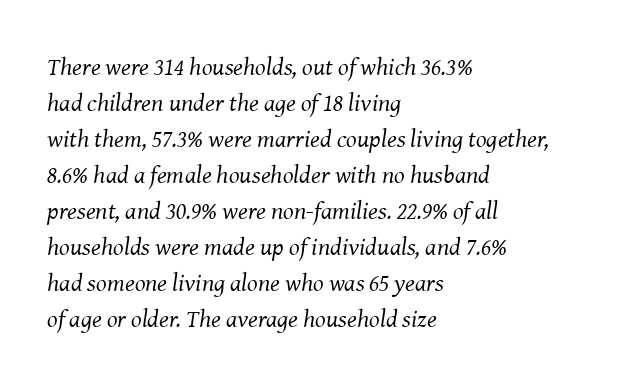
{"italic": "yes", "lean": "right", "slant_degrees": 8, "bold": "no", "underline": "no", "align": "left", "line_spacing": "normal", "line_spacing_ratio": 1.44, "letter_spacing": "normal", "letter_spacing_em": 0.0, "glyph_px": 25}
